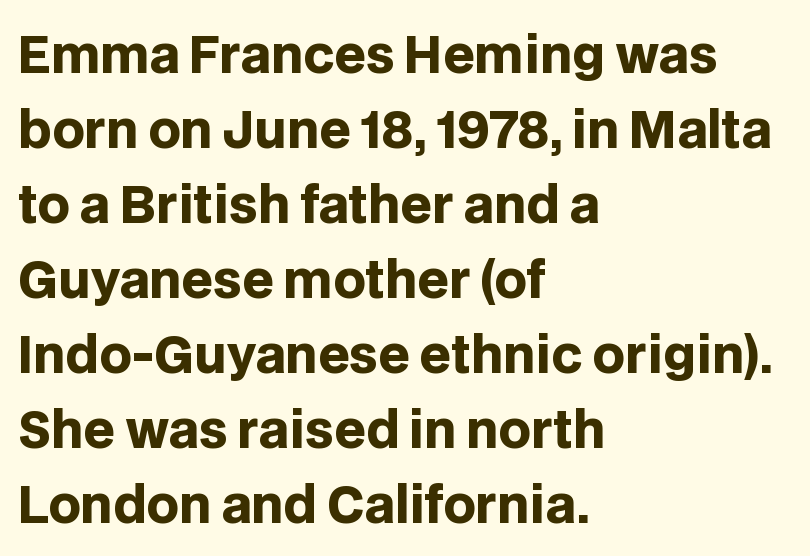
The image shows 50 px heavy sans-serif type, upright; set left-aligned, normal line spacing (1.5x), normal letter spacing, not underlined; low stroke contrast and a large x-height.
